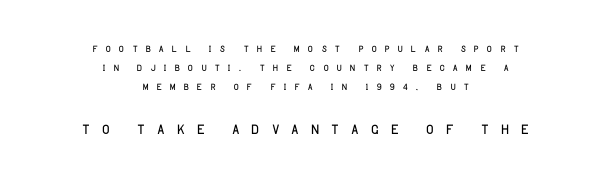
Weight: not bold — regular or lighter. This sample uses an upright cut, with every glyph sitting square on the baseline. The line texture is sparse and dotted thanks to wide tracking. The lines are quadded center. Is the lower block the larger one? Yes — the lower block carries the bigger type. Unmarked baselines from the first word to the last.
